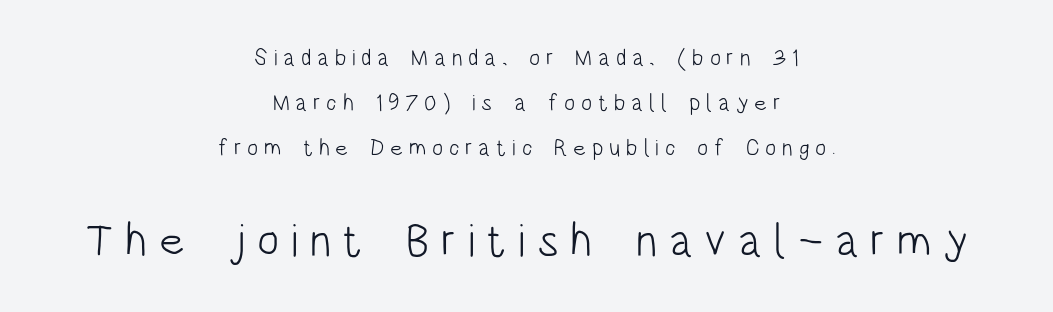
These lines are rendered in a variable-pitch font. The leading is generous, giving the passage an open texture. Ascenders rise straight up at ninety degrees. Between one letter and the next there's a generous, obvious gap. Underline: absent. These lines are composed in type without serifs.
